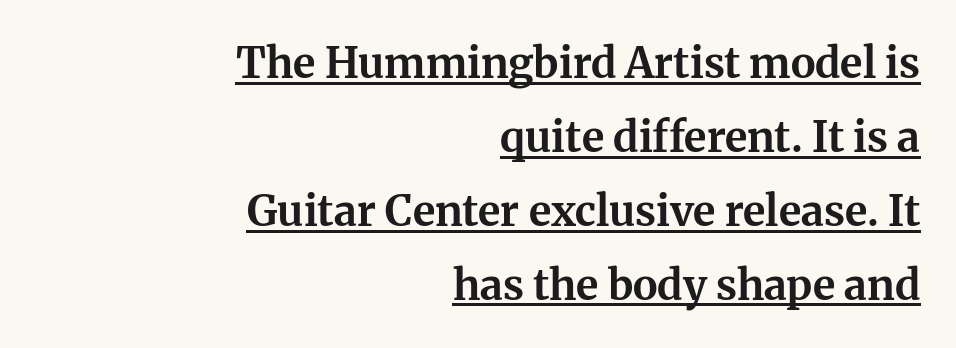
Q: Is the text bold? A: Yes.
Q: Is the text italic (slanted)? A: No, it is upright.
Q: Is the typeface a serif or a sans-serif typeface? A: Serif.
Q: Is the text underlined? A: Yes.
Q: How is the paragraph aligned? A: Right-aligned.
Q: Is the spacing between letters normal or unusually wide? A: Normal.
Q: Width (condensed, normal, or wide)? A: Normal.
Q: Stroke contrast? A: Medium.
Q: x-height? A: Medium.
Q: Monospaced? A: No.
